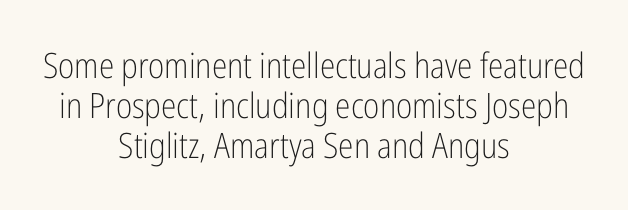
{"serif": "no", "italic": "no", "bold": "no", "weight": "light", "width": "condensed", "stroke_contrast": "low", "x_height": "medium", "monospaced": "no", "underline": "no", "align": "center", "line_spacing": "tight", "line_spacing_ratio": 1.15, "letter_spacing": "normal", "letter_spacing_em": 0.0, "glyph_px": 35}
